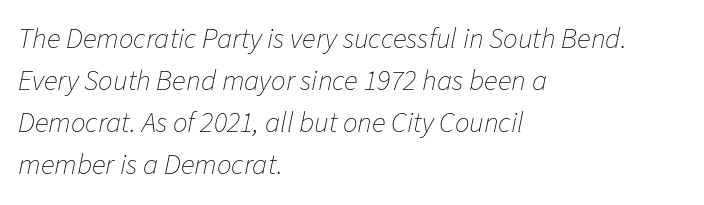
The image shows 29 px thin type, italic (leaning right); set left-aligned, normal line spacing (1.45x), normal letter spacing, not underlined; low stroke contrast and a medium x-height.
